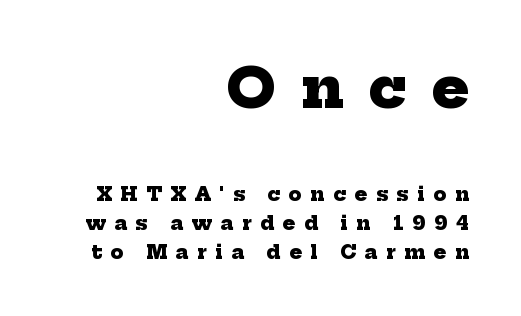
Looks like regular typesetting: each glyph gets only the width it needs. The baseline area is clear. The compositor pushed each line to the right boundary. Every letter is thick-stroked: bold, no question.
